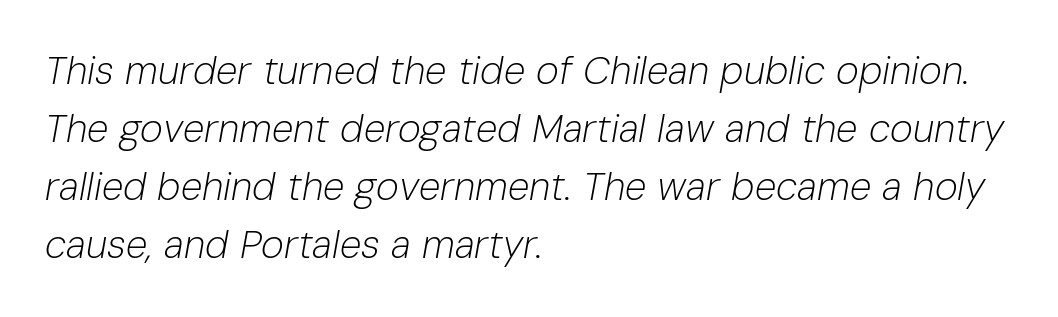
Q: Is the text bold? A: No.
Q: Is the text italic (slanted)? A: Yes, it leans right by about 10 degrees.
Q: Is the text underlined? A: No.
Q: How is the paragraph aligned? A: Left-aligned.
Q: Is the spacing between letters normal or unusually wide? A: Normal.
Q: Is the spacing between lines tight, normal or loose? A: Normal.
Q: Width (condensed, normal, or wide)? A: Normal.
Q: Stroke contrast? A: Low.
Q: x-height? A: Medium.
Q: Monospaced? A: No.
